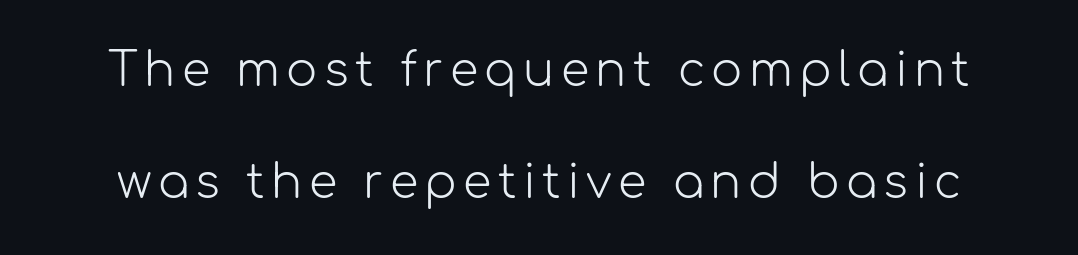
Lines of text with bare space underneath. These glyphs show unthickened strokes, regular width or finer. The rendering uses natural spacing where letterforms have individual widths. Every stem runs plumb, perpendicular to the baseline. The face used here is a sans, in the tradition of grotesques and geometrics. Leading: increased.
